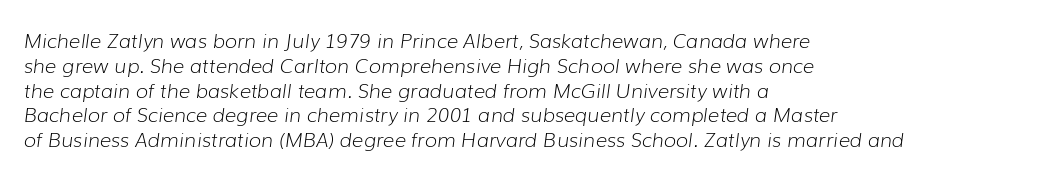
{"italic": "yes", "lean": "right", "slant_degrees": 7, "bold": "no", "underline": "no", "align": "left", "line_spacing_ratio": 1.24, "letter_spacing": "normal", "letter_spacing_em": 0.0, "glyph_px": 20}
